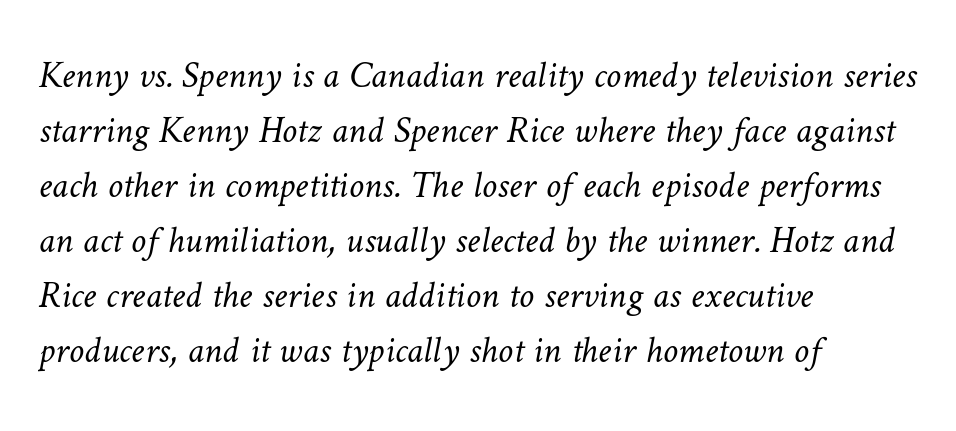
The image shows 38 px light type; set left-aligned, normal line spacing (1.45x), normal letter spacing, not underlined; low stroke contrast and a medium x-height.
